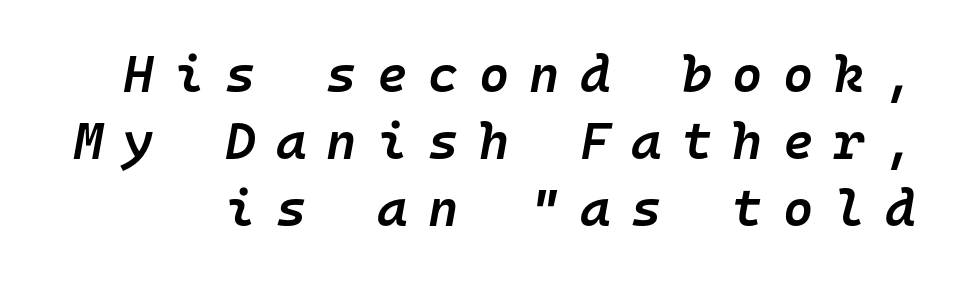
{"italic": "yes", "lean": "right", "slant_degrees": 10, "bold": "semi", "weight": "semibold", "width": "normal", "stroke_contrast": "low", "x_height": "medium", "monospaced": "yes", "underline": "no", "line_spacing": "normal", "line_spacing_ratio": 1.29, "letter_spacing": "wide", "letter_spacing_em": 0.39, "glyph_px": 52}
